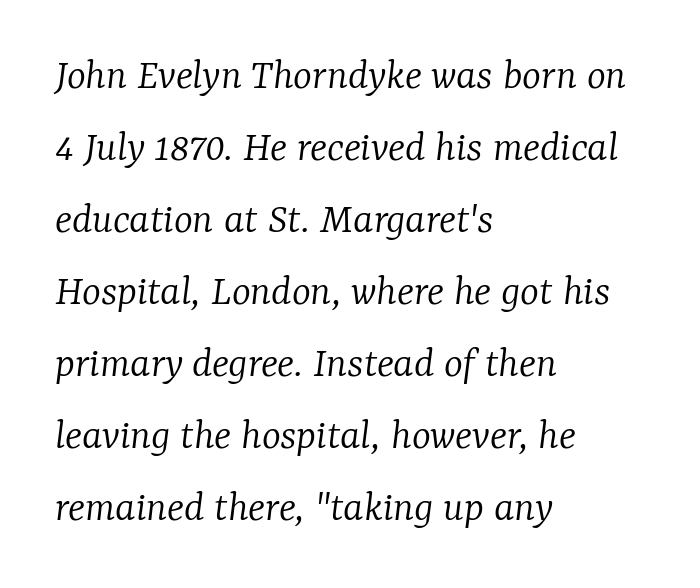
Q: Is the text bold? A: No.
Q: Is the text italic (slanted)? A: Yes, it leans right by about 7 degrees.
Q: Is the typeface a serif or a sans-serif typeface? A: Serif.
Q: Is the text underlined? A: No.
Q: How is the paragraph aligned? A: Left-aligned.
Q: Is the spacing between letters normal or unusually wide? A: Normal.
Q: Is the spacing between lines tight, normal or loose? A: Normal.
Q: Width (condensed, normal, or wide)? A: Normal.
Q: Stroke contrast? A: Low.
Q: x-height? A: Medium.
Q: Monospaced? A: No.
